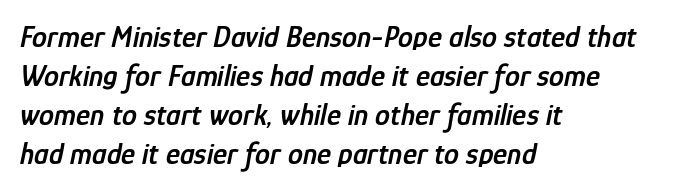
The rendering uses a moderate line-height, typical for paragraphs. Here the glyphs are tracked normally, forming tight word shapes. The specimen omits any rule beneath the text block's lines. Strokes here are thickened, but only to semibold level. Every row of glyphs begins at an identical x-position on the left. The face used here is proportionally spaced, like ordinary book or web type.
